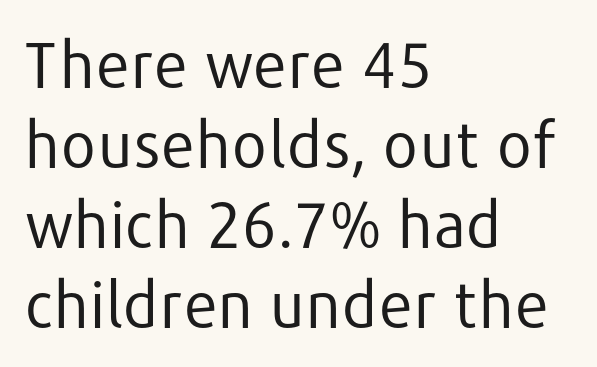
{"serif": "no", "italic": "no", "bold": "no", "weight": "regular", "width": "normal", "stroke_contrast": "low", "x_height": "medium", "monospaced": "no", "underline": "no", "align": "left", "line_spacing": "normal", "line_spacing_ratio": 1.27, "letter_spacing": "normal", "letter_spacing_em": 0.0, "glyph_px": 63}
